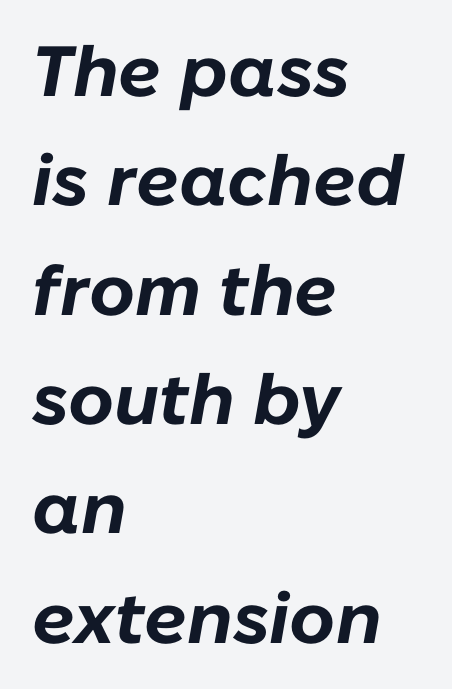
The image shows 71 px bold type, italic (leaning right); set left-aligned, normal line spacing (1.54x), normal letter spacing, not underlined; low stroke contrast and a medium x-height.
